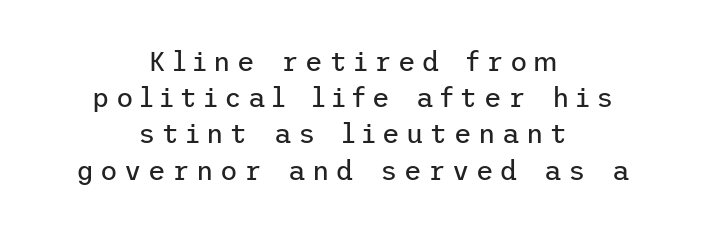
{"italic": "no", "bold": "no", "underline": "no", "align": "center", "line_spacing": "normal", "line_spacing_ratio": 1.34, "letter_spacing": "wide", "letter_spacing_em": 0.24, "glyph_px": 27}
